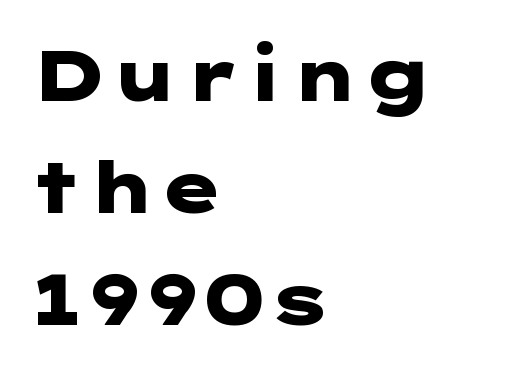
The image shows 71 px heavy, wide sans-serif type, upright; set left-aligned, normal line spacing (1.58x), normal letter spacing, not underlined; low stroke contrast and a medium x-height.
